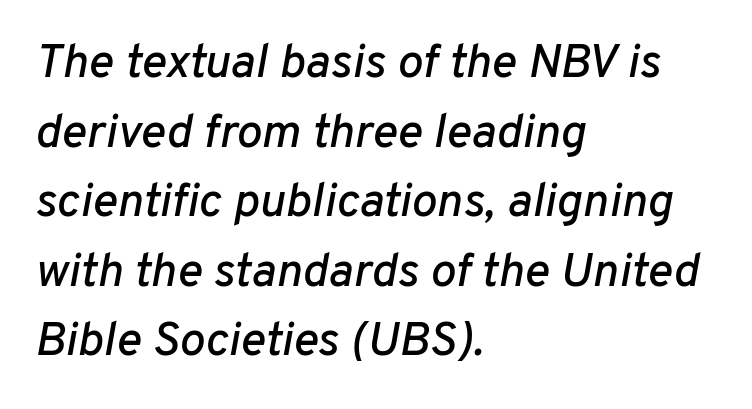
Q: Is the text italic (slanted)? A: Yes, it leans right by about 10 degrees.
Q: Is the text underlined? A: No.
Q: How is the paragraph aligned? A: Left-aligned.
Q: Is the spacing between letters normal or unusually wide? A: Normal.
Q: Is the spacing between lines tight, normal or loose? A: Normal.
Q: Width (condensed, normal, or wide)? A: Normal.
Q: Stroke contrast? A: Low.
Q: x-height? A: Medium.
Q: Monospaced? A: No.
